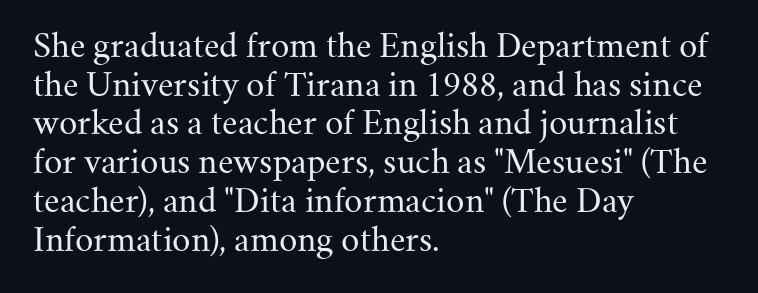
{"serif": "yes", "italic": "no", "bold": "no", "weight": "regular", "width": "normal", "stroke_contrast": "medium", "x_height": "small", "monospaced": "no", "underline": "no", "align": "left", "line_spacing_ratio": 1.21, "letter_spacing": "normal", "letter_spacing_em": 0.0, "glyph_px": 32}
